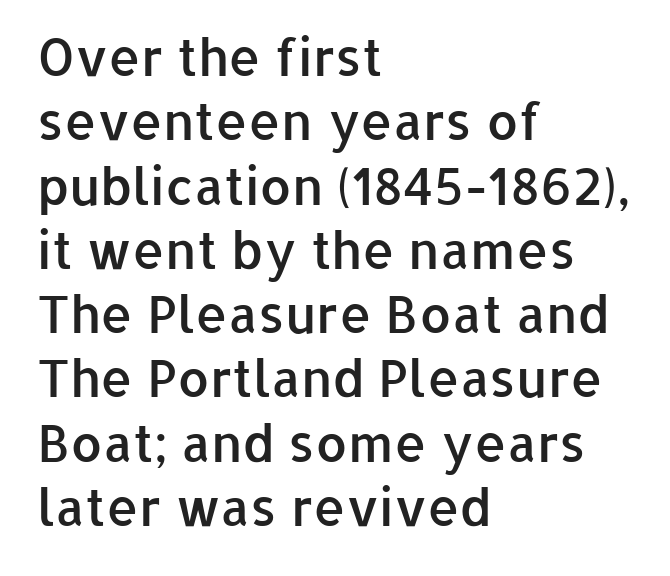
The image shows 51 px semibold sans-serif type, upright; set left-aligned, normal line spacing (1.26x), normal letter spacing, not underlined; low stroke contrast and a medium x-height.
